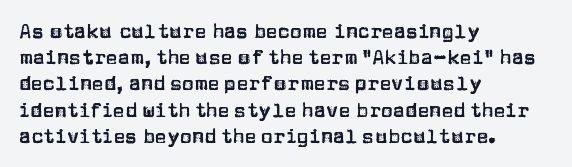
Rows of type keep a routine distance in the vertical direction. Designer's note — italics off, roman on. These lines stack with their left ends in a neat column. You could call the tracking neutral — neither tight nor loose. Each row of text sits above clean, open space.
